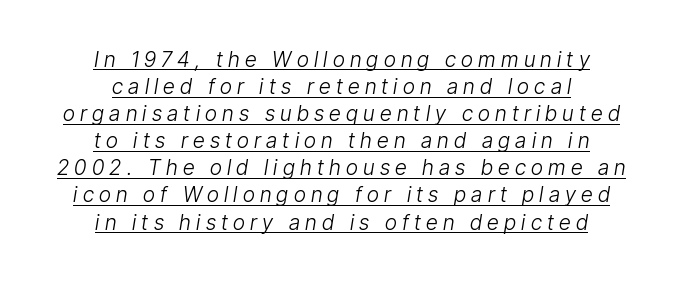
The image shows 21 px text type, italic (leaning right); set centered, normal line spacing (1.29x), unusually wide letter spacing (+0.25 em), underlined.
